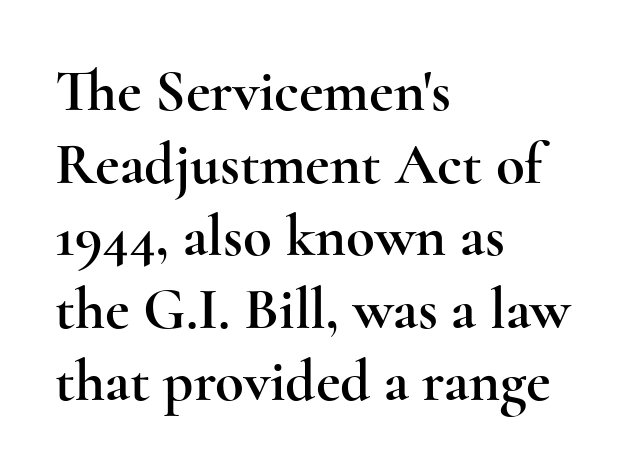
The image shows 59 px wide serif type, upright; set left-aligned, line spacing 1.23x, normal letter spacing, not underlined; a small x-height.
